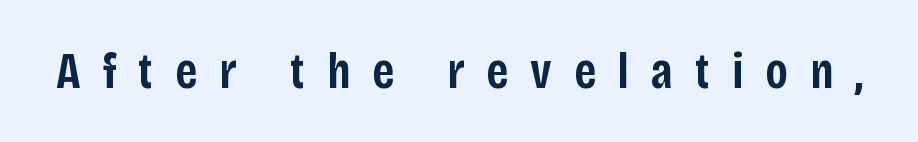
Q: Is the text bold? A: Semi-bold.
Q: Is the text italic (slanted)? A: No, it is upright.
Q: Is the typeface a serif or a sans-serif typeface? A: Sans-serif.
Q: Is the text underlined? A: No.
Q: Is the spacing between letters normal or unusually wide? A: Unusually wide.
Q: Width (condensed, normal, or wide)? A: Condensed.
Q: Stroke contrast? A: Low.
Q: x-height? A: Large.
Q: Monospaced? A: No.
